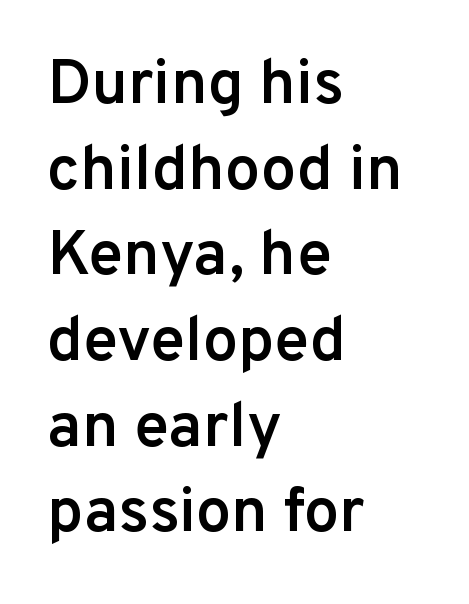
{"serif": "no", "italic": "no", "bold": "semi", "weight": "semibold", "width": "normal", "stroke_contrast": "low", "x_height": "medium", "monospaced": "no", "underline": "no", "align": "left", "line_spacing": "normal", "line_spacing_ratio": 1.36, "letter_spacing": "normal", "letter_spacing_em": 0.0, "glyph_px": 63}
